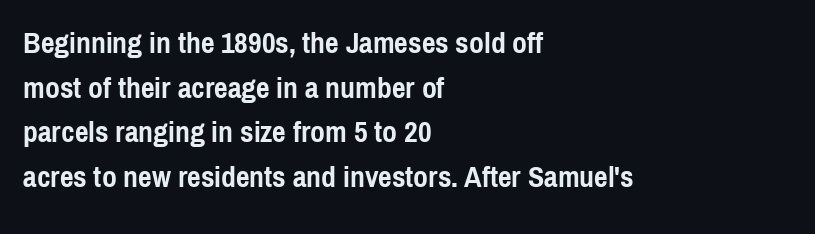
No word sits above an underline. A sans-serif font was chosen for this passage. The characters look thick and weighty, a clear bold. No italicization has been applied; the sample stays upright. This sample has the flowing, uneven cadence of proportional lettering. Compared with typical body copy, the letter spacing here is the same.
